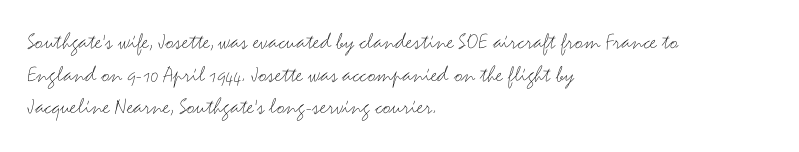
Q: Is the text bold? A: No.
Q: Is the text italic (slanted)? A: Yes.
Q: Is the text underlined? A: No.
Q: How is the paragraph aligned? A: Left-aligned.
Q: Is the spacing between letters normal or unusually wide? A: Normal.
Q: Is the spacing between lines tight, normal or loose? A: Normal.
